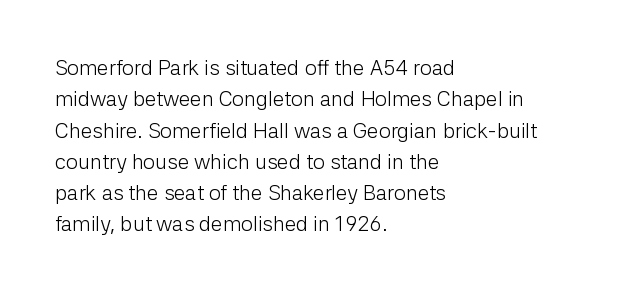
The image shows 21 px text type, upright; set left-aligned, normal line spacing (1.49x), normal letter spacing, not underlined.
